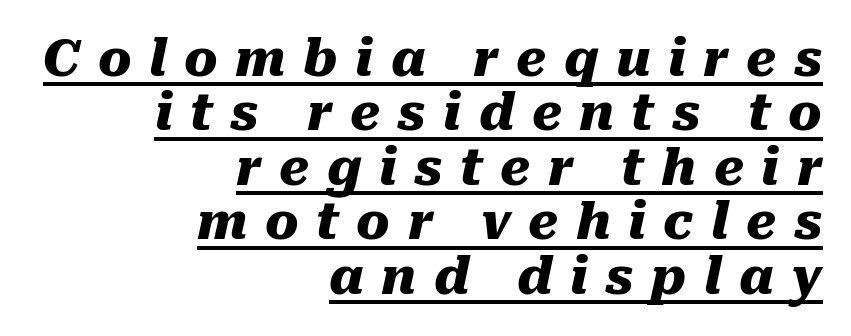
{"italic": "yes", "lean": "right", "slant_degrees": 10, "bold": "yes", "weight": "heavy", "width": "normal", "stroke_contrast": "medium", "x_height": "medium", "monospaced": "no", "underline": "yes", "align": "right", "line_spacing": "tight", "line_spacing_ratio": 1.09, "letter_spacing": "wide", "letter_spacing_em": 0.35, "glyph_px": 50}
